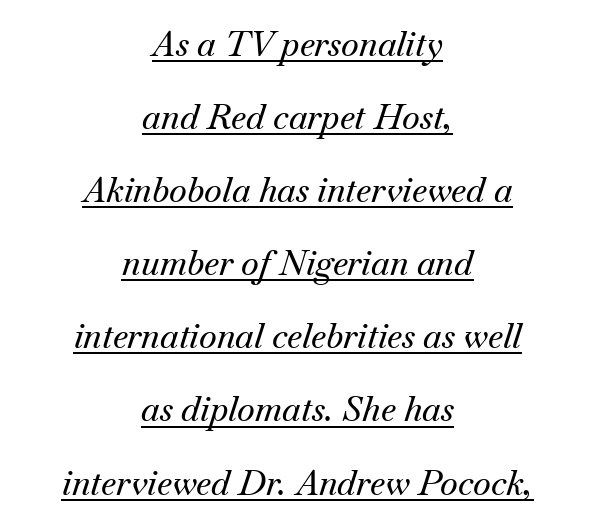
{"serif": "yes", "italic": "yes", "lean": "right", "slant_degrees": 18, "width": "normal", "stroke_contrast": "medium", "x_height": "small", "monospaced": "no", "underline": "yes", "align": "center", "line_spacing": "loose", "line_spacing_ratio": 2.15, "letter_spacing": "normal", "letter_spacing_em": 0.0, "glyph_px": 34}
